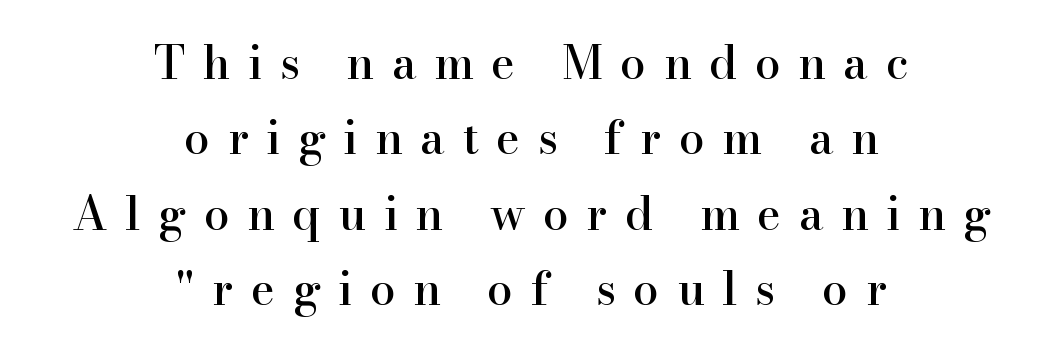
The image shows 46 px serif type, upright; set centered, normal line spacing (1.64x), unusually wide letter spacing (+0.38 em), not underlined; high stroke contrast and a small x-height.
